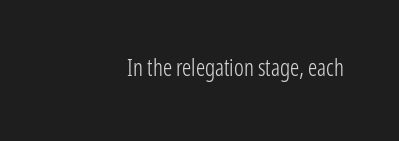
Compared with a typical body face, this is equally light or lighter still. Does the copy run flush right? Yes — the right margin is perfectly even. Descender tails drop into unmarked territory. You could call the tracking neutral — neither tight nor loose. Italic? Not at all — the glyphs are vertical.
